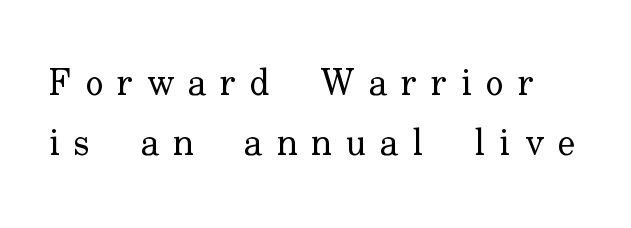
The rows are spaced the way most documents space them. There is plenty of visible air inserted between adjacent glyphs. Italic: no, the glyphs are upright roman. Each row of text sits above clean, open space.
